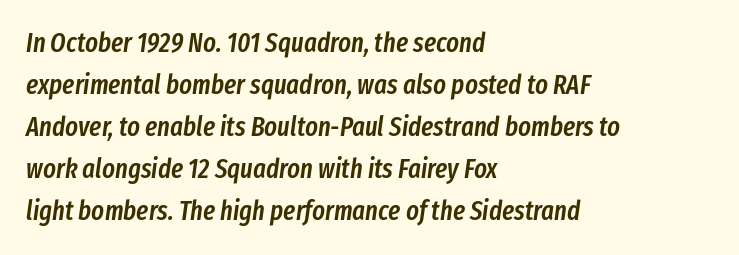
{"italic": "yes", "lean": "right", "slant_degrees": 8, "bold": "semi", "underline": "no", "align": "left", "line_spacing": "normal", "line_spacing_ratio": 1.56, "letter_spacing": "normal", "letter_spacing_em": 0.0, "glyph_px": 27}
